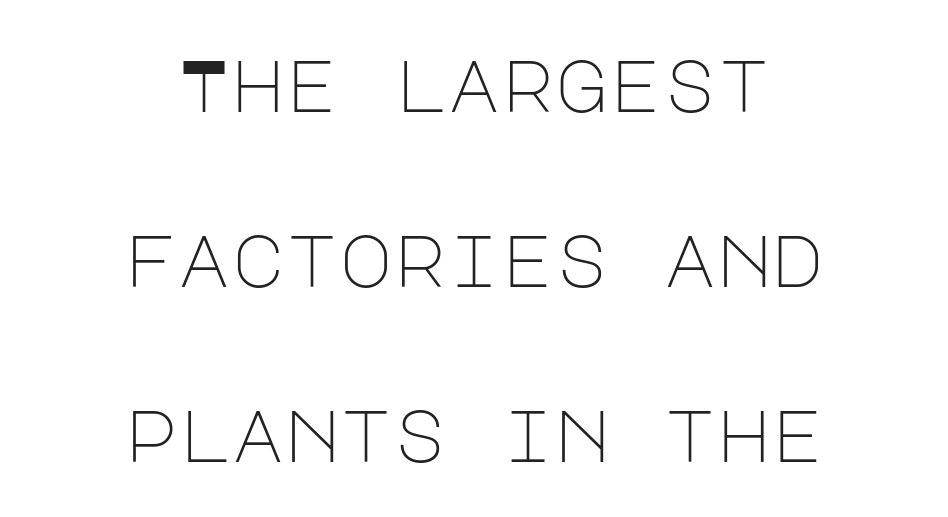
{"serif": "no", "italic": "no", "bold": "no", "weight": "light", "width": "normal", "stroke_contrast": "low", "x_height": "large", "underline": "no", "align": "center", "line_spacing": "loose", "line_spacing_ratio": 2.4, "letter_spacing": "normal", "letter_spacing_em": 0.0, "glyph_px": 73}
